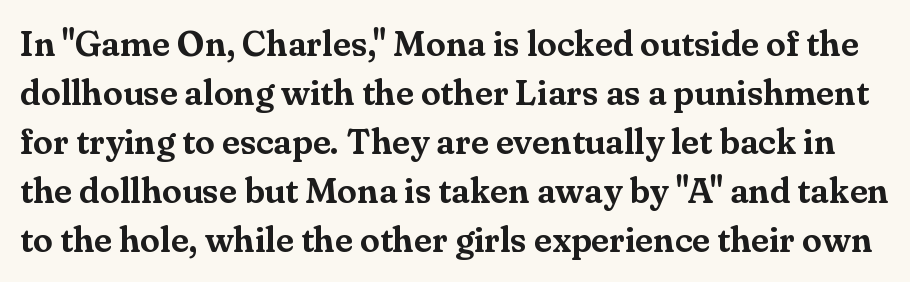
Tracking here is standard; glyphs follow each other at the usual distance. Spacing verdict: proportional, widths tailored to each character. In terms of letterform style, serifs are clearly present. The space directly below the letters is spotless. Line spacing here is normal. This is the regular roman posture of the typeface.
